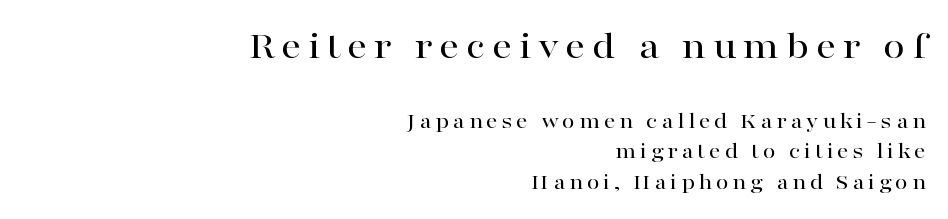
Q: Is the text italic (slanted)? A: No, it is upright.
Q: Is the typeface a serif or a sans-serif typeface? A: Serif.
Q: Is the text underlined? A: No.
Q: How is the paragraph aligned? A: Right-aligned.
Q: Is the spacing between lines tight, normal or loose? A: Normal.
Q: Which block of text is set in a larger size, the first (top) or the second (bottom)? A: The first (top) one.
Q: Width (condensed, normal, or wide)? A: Wide.
Q: Stroke contrast? A: High.
Q: x-height? A: Medium.
Q: Monospaced? A: No.
